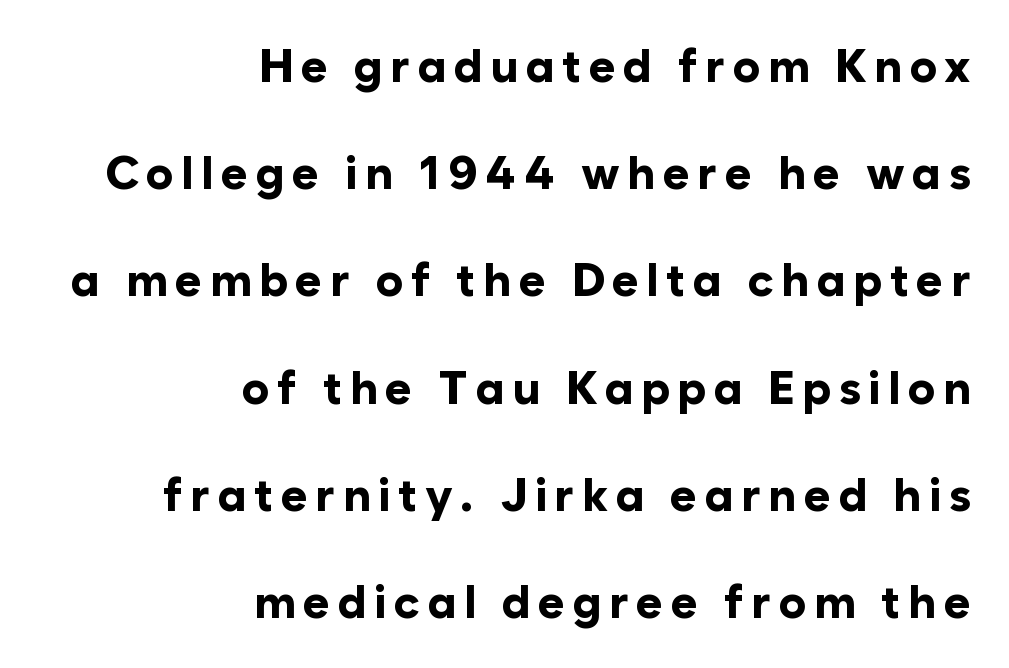
{"serif": "no", "italic": "no", "bold": "yes", "weight": "bold", "width": "normal", "stroke_contrast": "low", "x_height": "medium", "monospaced": "no", "underline": "no", "align": "right", "line_spacing": "loose", "line_spacing_ratio": 2.33, "glyph_px": 46}
